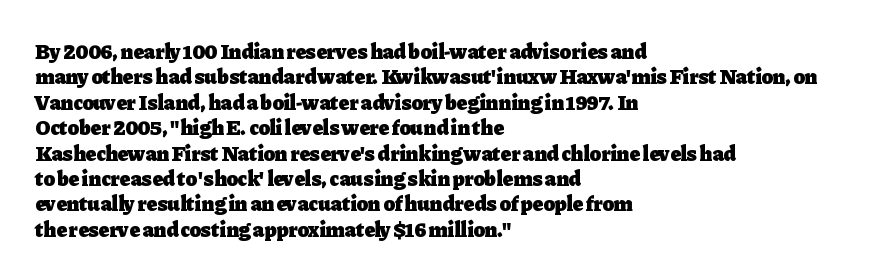
Q: Is the text bold? A: Yes.
Q: Is the text italic (slanted)? A: No, it is upright.
Q: Is the text underlined? A: No.
Q: How is the paragraph aligned? A: Left-aligned.
Q: Is the spacing between letters normal or unusually wide? A: Normal.
